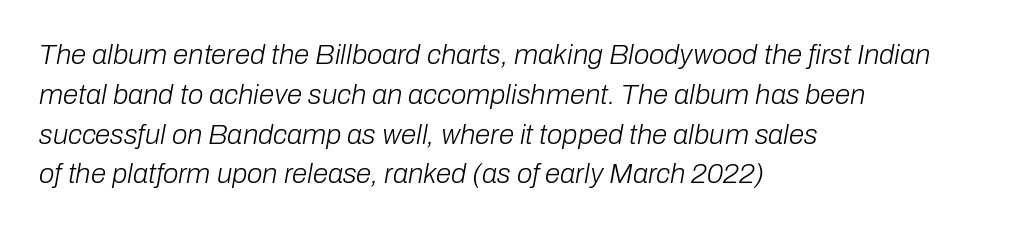
The image shows 28 px light type, italic (leaning right); set left-aligned, normal line spacing (1.42x), normal letter spacing, not underlined; low stroke contrast and a medium x-height.
